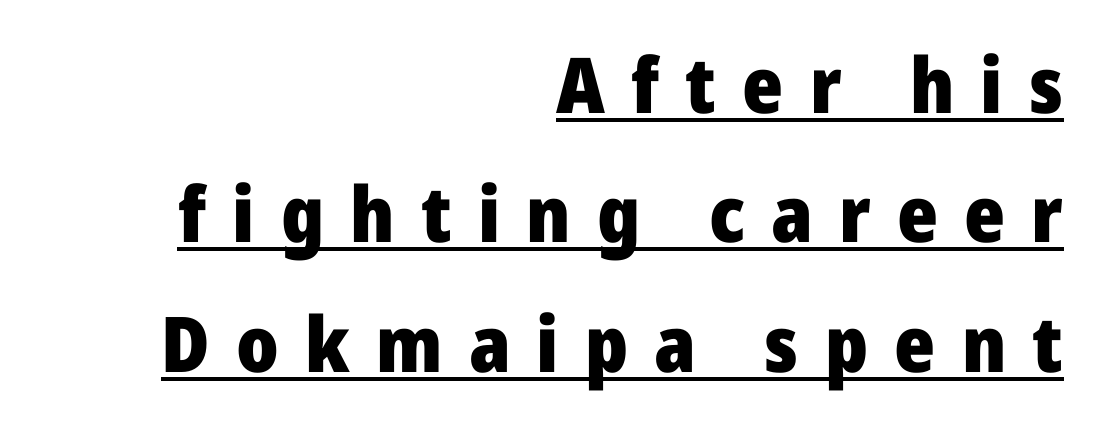
This is sans-serif lettering, the kind often seen on screens and signage. Its strokes are broad and dark, the hallmark of bold type. The typesetter chose a ragged-left arrangement here. Each line of the rendering has a horizontal stroke beneath the glyphs. The rows are spaced the way most documents space them. Does extra space separate the letters? Yes, quite a lot of it.
